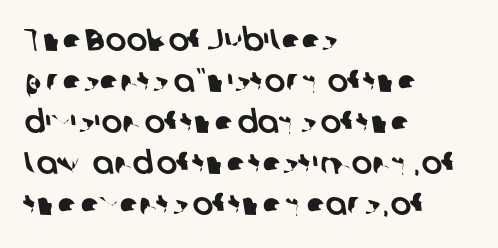
{"serif": "no", "width": "normal", "stroke_contrast": "low", "x_height": "medium", "monospaced": "no", "underline": "no", "align": "left", "line_spacing": "normal", "line_spacing_ratio": 1.32, "letter_spacing": "normal", "letter_spacing_em": 0.0, "glyph_px": 31}
